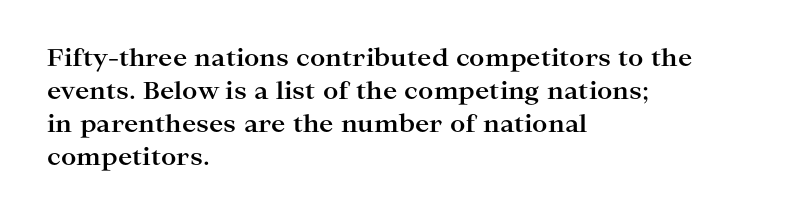
Q: Is the text bold? A: Yes.
Q: Is the text italic (slanted)? A: No, it is upright.
Q: Is the text underlined? A: No.
Q: How is the paragraph aligned? A: Left-aligned.
Q: Is the spacing between letters normal or unusually wide? A: Normal.
Q: Is the spacing between lines tight, normal or loose? A: Normal.
